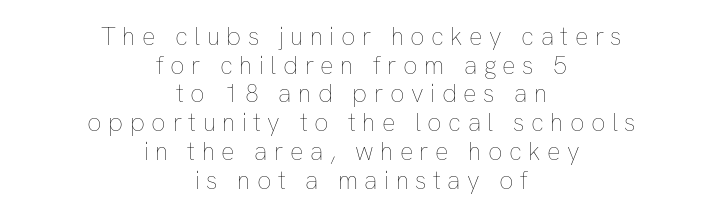
Q: Is the text bold? A: No.
Q: Is the text italic (slanted)? A: No, it is upright.
Q: Is the text underlined? A: No.
Q: How is the paragraph aligned? A: Centered.
Q: Is the spacing between letters normal or unusually wide? A: Unusually wide.
Q: Is the spacing between lines tight, normal or loose? A: Tight.
